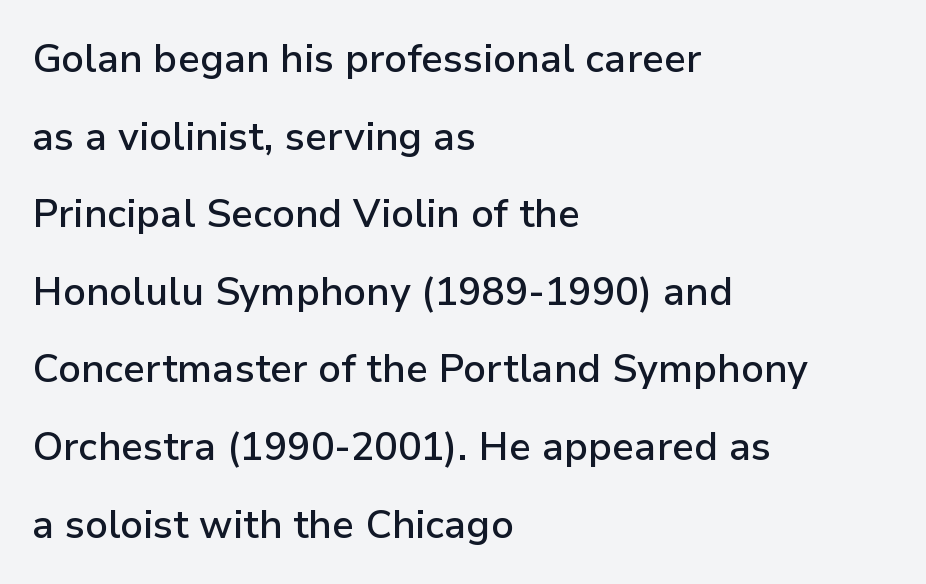
Spacing verdict: proportional, widths tailored to each character. The setting favours the left margin, as ordinary paragraphs usually do. The words here are not underlined. Nobody touched the tracking dial on this one. These lines stand farther apart than default settings would place them. No italicization has been applied; the sample stays upright.
